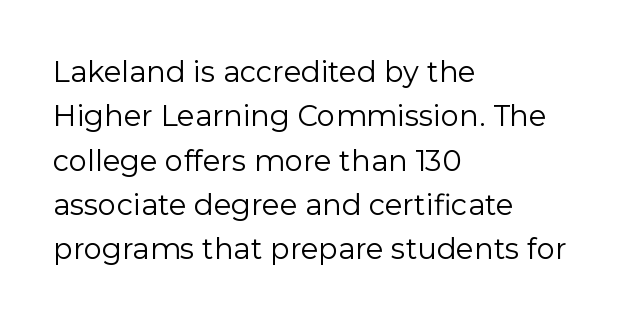
{"serif": "no", "italic": "no", "bold": "no", "weight": "regular", "width": "normal", "stroke_contrast": "low", "x_height": "medium", "monospaced": "no", "underline": "no", "align": "left", "line_spacing": "normal", "line_spacing_ratio": 1.53, "letter_spacing": "normal", "letter_spacing_em": 0.0, "glyph_px": 29}
